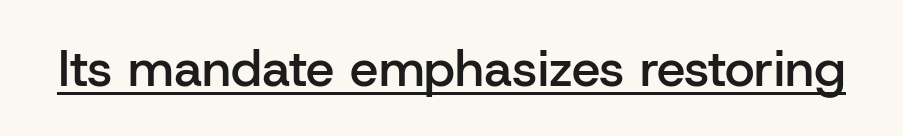
The image shows 51 px semibold sans-serif type, upright; set normal letter spacing, underlined; low stroke contrast and a medium x-height.
